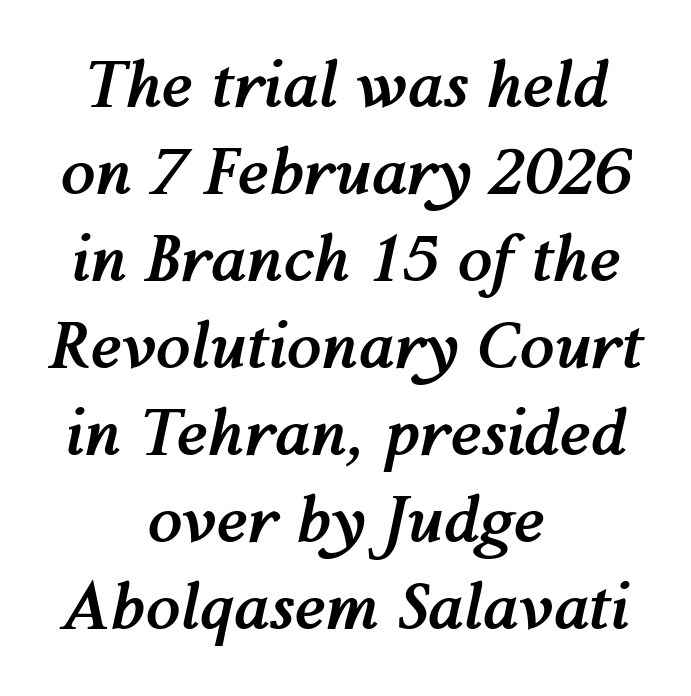
Q: Is the text bold? A: Yes.
Q: Is the text italic (slanted)? A: Yes, it leans right by about 12 degrees.
Q: Is the text underlined? A: No.
Q: How is the paragraph aligned? A: Centered.
Q: Is the spacing between letters normal or unusually wide? A: Normal.
Q: Is the spacing between lines tight, normal or loose? A: Normal.
Q: Width (condensed, normal, or wide)? A: Normal.
Q: Stroke contrast? A: Medium.
Q: x-height? A: Medium.
Q: Monospaced? A: No.
